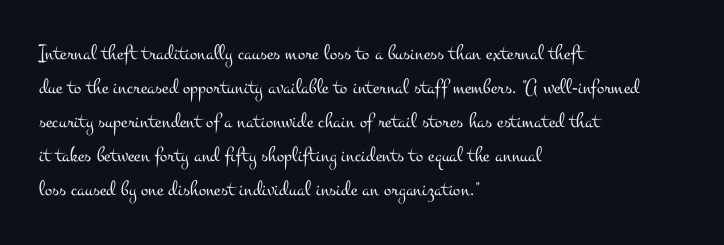
The image shows 22 px text type; set left-aligned, normal line spacing (1.55x), normal letter spacing, not underlined.
